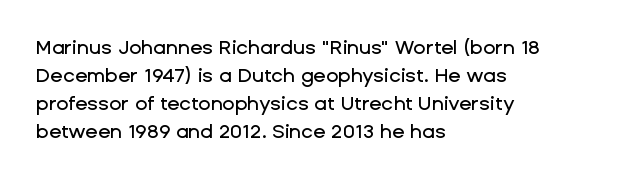
Ordinary non-slanted type is in use. Type without underlining. A typesetter would call this zero additional tracking. Horizontally, the lines are justified to the leading edge only. Honestly, the row spacing looks completely unremarkable.
